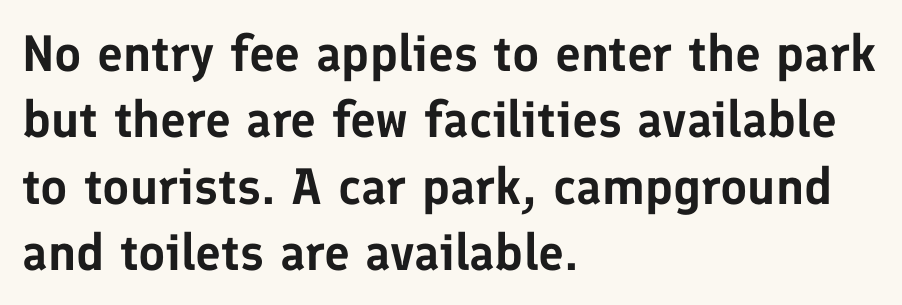
The image shows 51 px sans-serif type, upright; set left-aligned, normal line spacing (1.3x), normal letter spacing, not underlined; low stroke contrast and a medium x-height.
